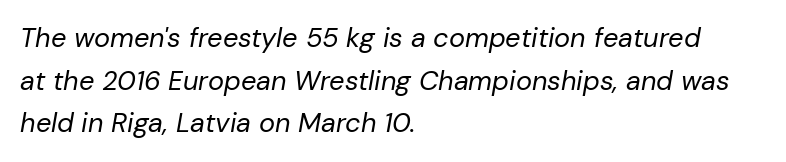
{"italic": "yes", "lean": "right", "slant_degrees": 10, "bold": "no", "underline": "no", "align": "left", "line_spacing": "normal", "line_spacing_ratio": 1.58, "letter_spacing": "normal", "letter_spacing_em": 0.0, "glyph_px": 27}
